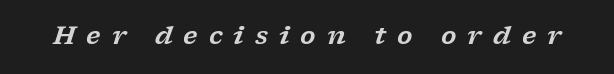
Q: Is the text italic (slanted)? A: Yes, it leans right by about 17 degrees.
Q: Is the text underlined? A: No.
Q: Is the spacing between letters normal or unusually wide? A: Unusually wide.
